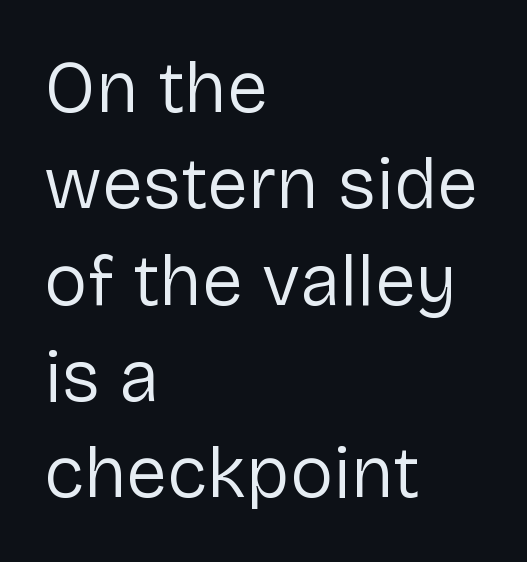
{"serif": "no", "italic": "no", "bold": "no", "weight": "regular", "width": "normal", "stroke_contrast": "low", "x_height": "medium", "monospaced": "no", "underline": "no", "align": "left", "line_spacing": "normal", "line_spacing_ratio": 1.32, "letter_spacing": "normal", "letter_spacing_em": 0.0, "glyph_px": 73}
